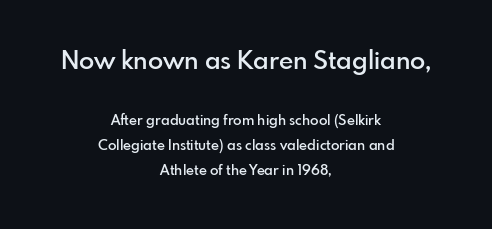
Q: Is the text bold? A: Semi-bold.
Q: Is the text italic (slanted)? A: No, it is upright.
Q: Is the text underlined? A: No.
Q: How is the paragraph aligned? A: Centered.
Q: Is the spacing between letters normal or unusually wide? A: Normal.
Q: Which block of text is set in a larger size, the first (top) or the second (bottom)? A: The first (top) one.
